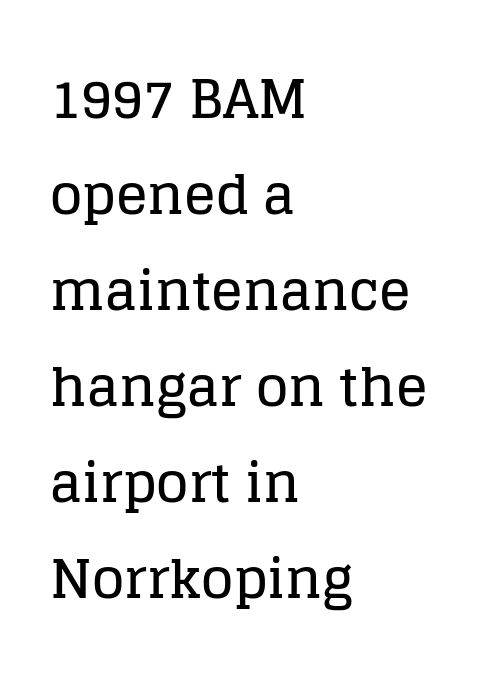
The text block is weighted toward the left margin, trailing off unevenly rightward. Think of a printed novel: that variable character pitch is what you see here. No italicization has been applied; the sample stays upright. You can tell from the footed stems that serif type was used. Each word holds together tightly as a unit, with standard inter-letter gaps.
